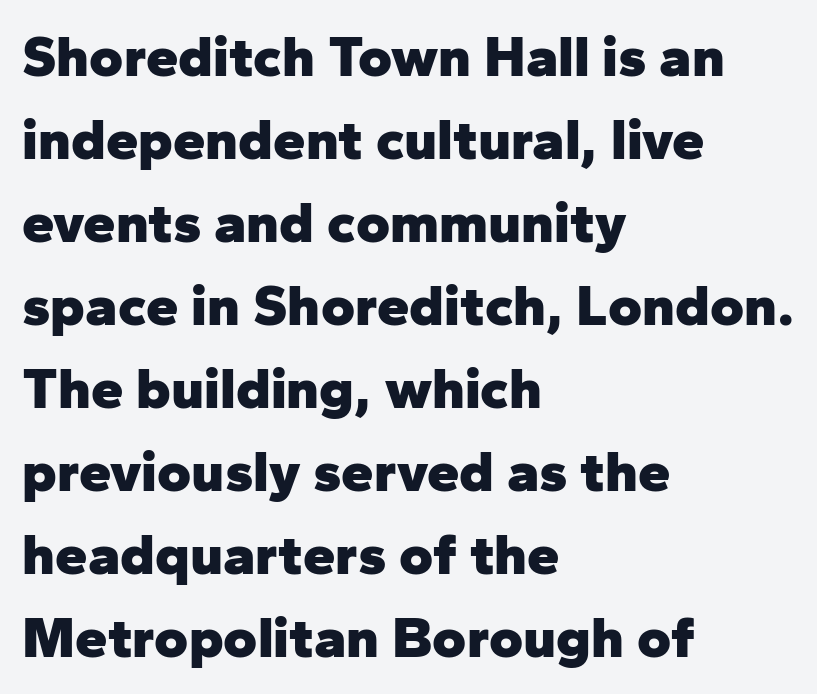
The image shows 58 px heavy sans-serif type, upright; set left-aligned, normal line spacing (1.43x), normal letter spacing, not underlined; low stroke contrast and a medium x-height.
